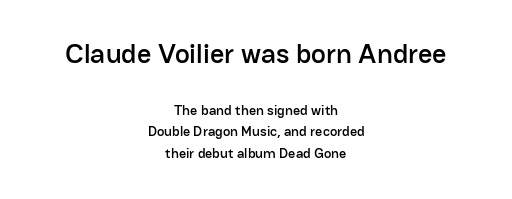
Q: Is the text italic (slanted)? A: No, it is upright.
Q: Is the typeface a serif or a sans-serif typeface? A: Sans-serif.
Q: Is the text underlined? A: No.
Q: How is the paragraph aligned? A: Centered.
Q: Is the spacing between letters normal or unusually wide? A: Normal.
Q: Is the spacing between lines tight, normal or loose? A: Normal.
Q: Which block of text is set in a larger size, the first (top) or the second (bottom)? A: The first (top) one.
Q: Width (condensed, normal, or wide)? A: Normal.
Q: Stroke contrast? A: Low.
Q: x-height? A: Medium.
Q: Monospaced? A: No.
